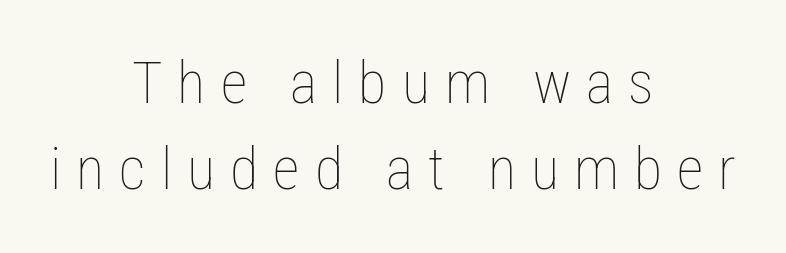
{"italic": "no", "bold": "no", "weight": "thin", "width": "condensed", "stroke_contrast": "low", "x_height": "medium", "monospaced": "no", "underline": "no", "align": "center", "line_spacing": "normal", "line_spacing_ratio": 1.48, "letter_spacing": "wide", "letter_spacing_em": 0.26, "glyph_px": 58}
